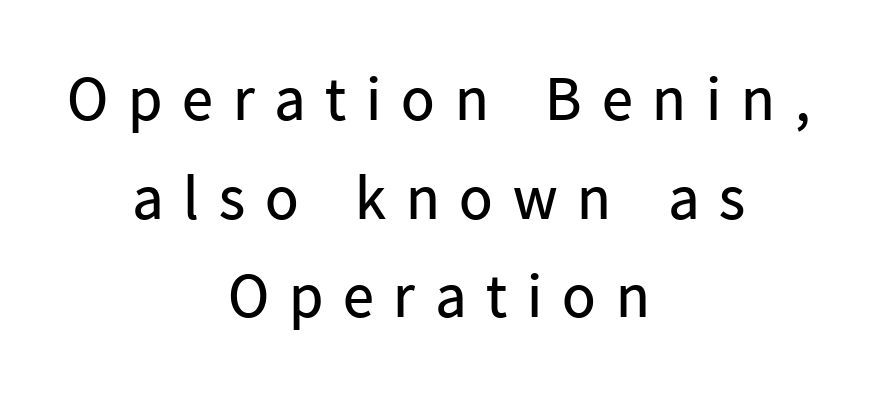
{"serif": "no", "italic": "no", "bold": "no", "weight": "regular", "width": "normal", "stroke_contrast": "low", "x_height": "medium", "monospaced": "no", "underline": "no", "align": "center", "line_spacing": "normal", "line_spacing_ratio": 1.59, "letter_spacing": "wide", "letter_spacing_em": 0.32, "glyph_px": 62}
